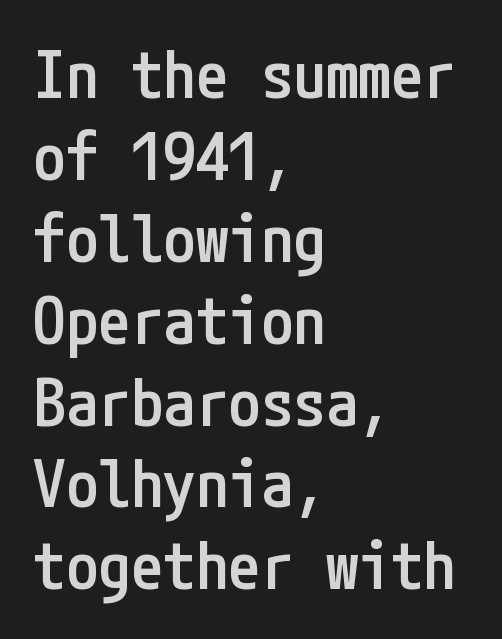
The image shows 65 px semibold, condensed sans-serif type, upright; set left-aligned, normal line spacing (1.26x), normal letter spacing, not underlined; low stroke contrast and a medium x-height.
